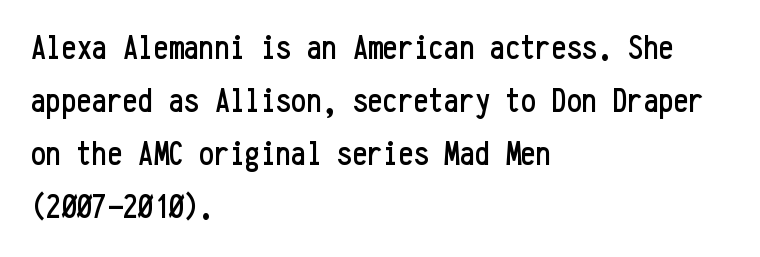
{"serif": "no", "italic": "no", "width": "condensed", "stroke_contrast": "low", "x_height": "medium", "monospaced": "yes", "underline": "no", "align": "left", "line_spacing": "normal", "line_spacing_ratio": 1.56, "letter_spacing": "normal", "letter_spacing_em": 0.0, "glyph_px": 34}
